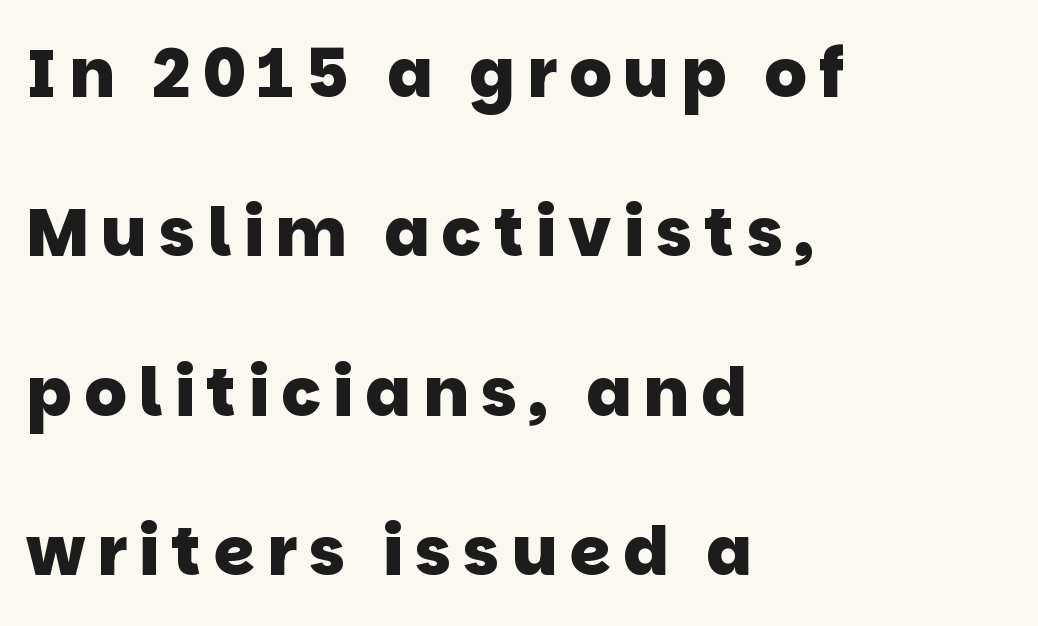
The image shows 67 px heavy sans-serif type; set left-aligned, loose line spacing (2.38x), not underlined; low stroke contrast and a large x-height.
